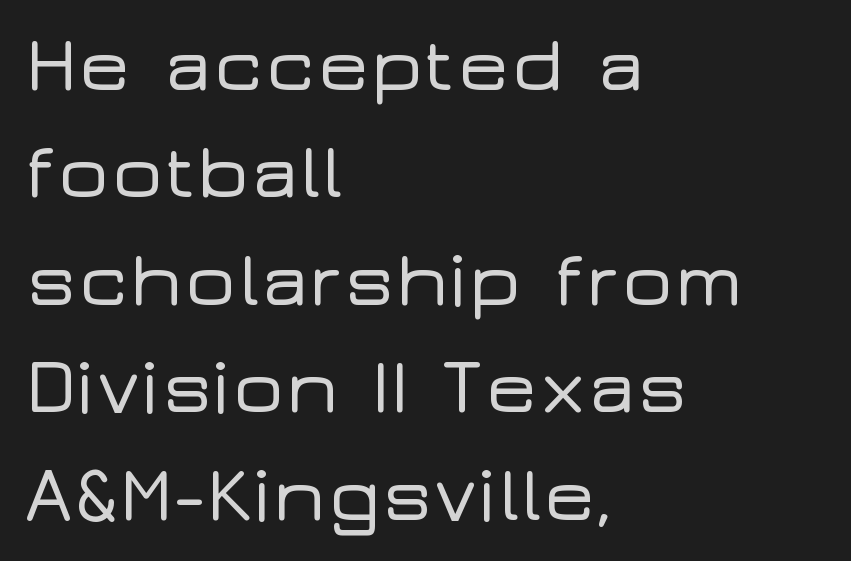
{"serif": "no", "italic": "no", "width": "wide", "stroke_contrast": "low", "x_height": "medium", "monospaced": "no", "underline": "no", "align": "left", "line_spacing": "normal", "line_spacing_ratio": 1.36, "letter_spacing": "normal", "letter_spacing_em": 0.0, "glyph_px": 79}
